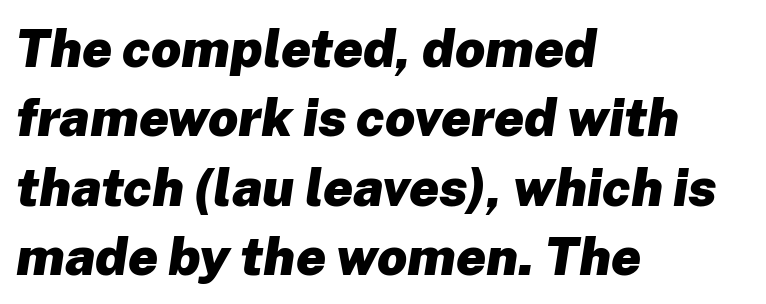
Q: Is the text bold? A: Yes.
Q: Is the text italic (slanted)? A: Yes, it leans right by about 8 degrees.
Q: Is the text underlined? A: No.
Q: How is the paragraph aligned? A: Left-aligned.
Q: Is the spacing between letters normal or unusually wide? A: Normal.
Q: Is the spacing between lines tight, normal or loose? A: Normal.
Q: Width (condensed, normal, or wide)? A: Normal.
Q: Stroke contrast? A: Low.
Q: x-height? A: Medium.
Q: Monospaced? A: No.
